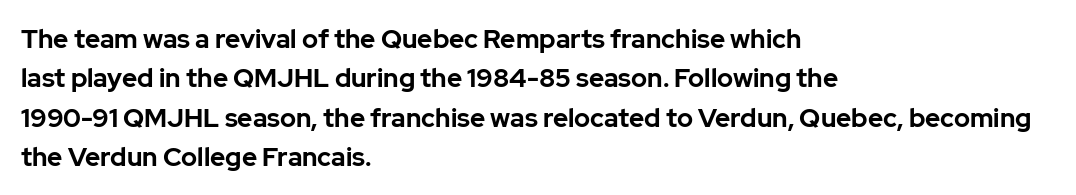
Q: Is the text bold? A: Yes.
Q: Is the text italic (slanted)? A: No, it is upright.
Q: Is the text underlined? A: No.
Q: How is the paragraph aligned? A: Left-aligned.
Q: Is the spacing between letters normal or unusually wide? A: Normal.
Q: Is the spacing between lines tight, normal or loose? A: Normal.
